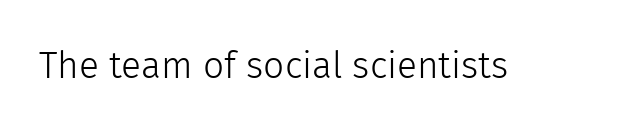
No word sits above an underline. You can tell it's not italic because the verticals are truly vertical. This sample uses a sans-serif face. Tracking here is standard; glyphs follow each other at the usual distance. Letters have the restrained weight of plain body copy at most. Note the varied advance widths — an 'i' is clearly narrower than an 'm'.
